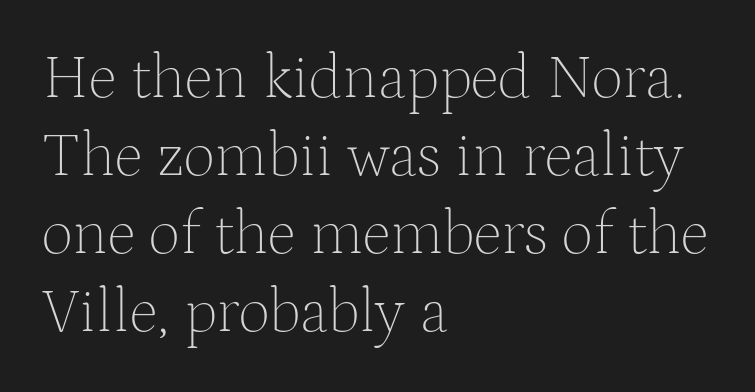
{"serif": "yes", "italic": "no", "bold": "no", "weight": "thin", "width": "normal", "stroke_contrast": "medium", "x_height": "medium", "monospaced": "no", "underline": "no", "align": "left", "line_spacing_ratio": 1.24, "letter_spacing": "normal", "letter_spacing_em": 0.0, "glyph_px": 63}
